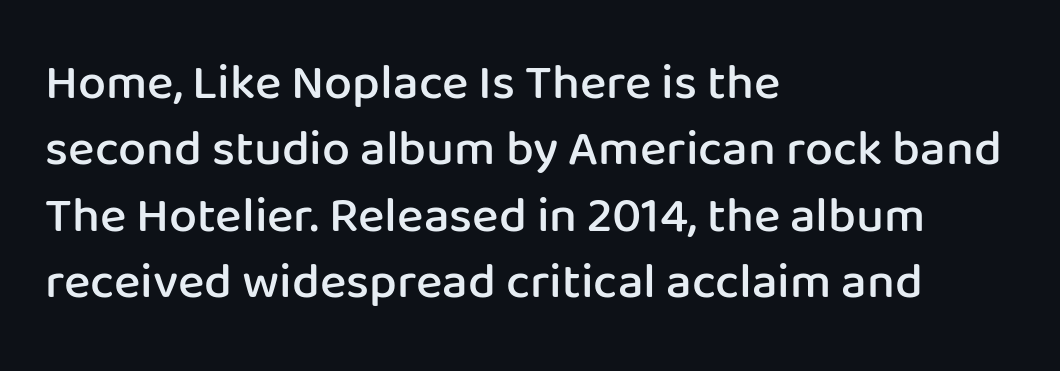
Q: Is the text bold? A: Semi-bold.
Q: Is the text italic (slanted)? A: No, it is upright.
Q: Is the typeface a serif or a sans-serif typeface? A: Sans-serif.
Q: Is the text underlined? A: No.
Q: How is the paragraph aligned? A: Left-aligned.
Q: Is the spacing between letters normal or unusually wide? A: Normal.
Q: Is the spacing between lines tight, normal or loose? A: Normal.
Q: Width (condensed, normal, or wide)? A: Normal.
Q: Stroke contrast? A: Low.
Q: x-height? A: Medium.
Q: Monospaced? A: No.
